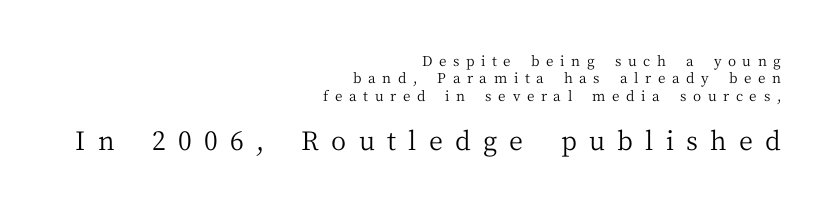
{"italic": "no", "bold": "no", "underline": "no", "align": "right", "line_spacing_ratio": 1.24, "letter_spacing": "wide", "letter_spacing_em": 0.47, "larger_block": "second", "size_ratio": 1.86, "glyph_px": 26}
